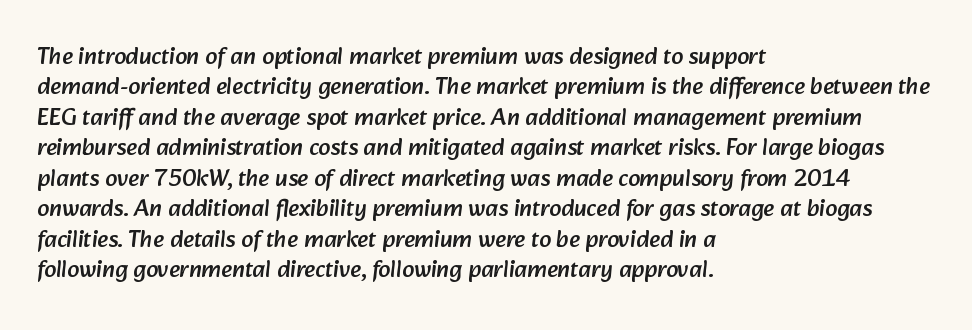
The image shows 24 px text type; set left-aligned, normal line spacing (1.27x), normal letter spacing, not underlined.
